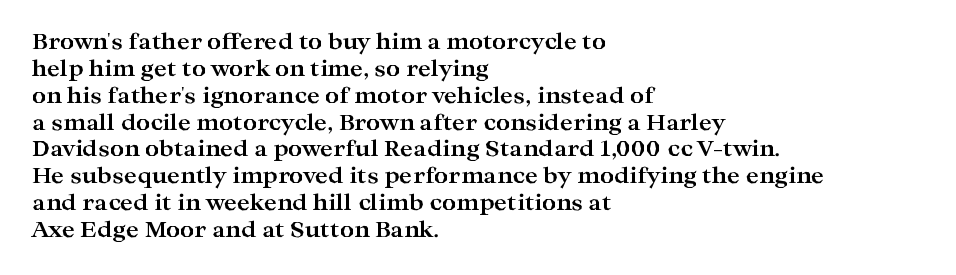
A typesetter would mark this as roman, not italic. What stands out about the letter spacing? Nothing — it is the standard amount. The baseline area is clear. Caption: bold face, heavy strokes.
